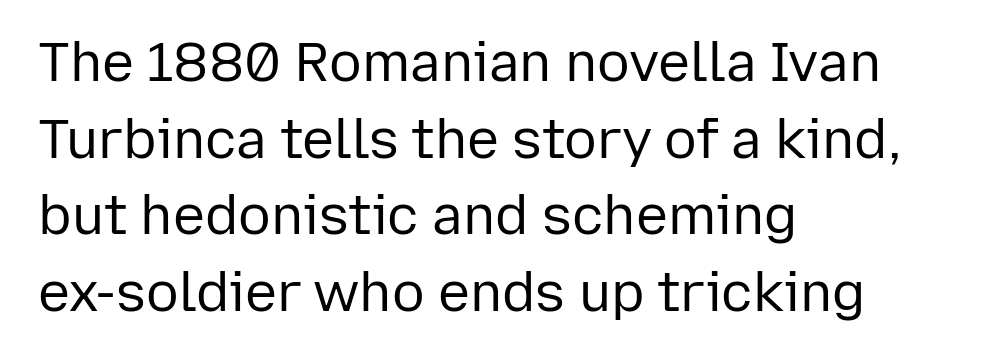
Q: Is the text bold? A: No.
Q: Is the text italic (slanted)? A: No, it is upright.
Q: Is the typeface a serif or a sans-serif typeface? A: Sans-serif.
Q: Is the text underlined? A: No.
Q: How is the paragraph aligned? A: Left-aligned.
Q: Is the spacing between letters normal or unusually wide? A: Normal.
Q: Is the spacing between lines tight, normal or loose? A: Normal.
Q: Width (condensed, normal, or wide)? A: Normal.
Q: Stroke contrast? A: Low.
Q: x-height? A: Medium.
Q: Monospaced? A: No.
